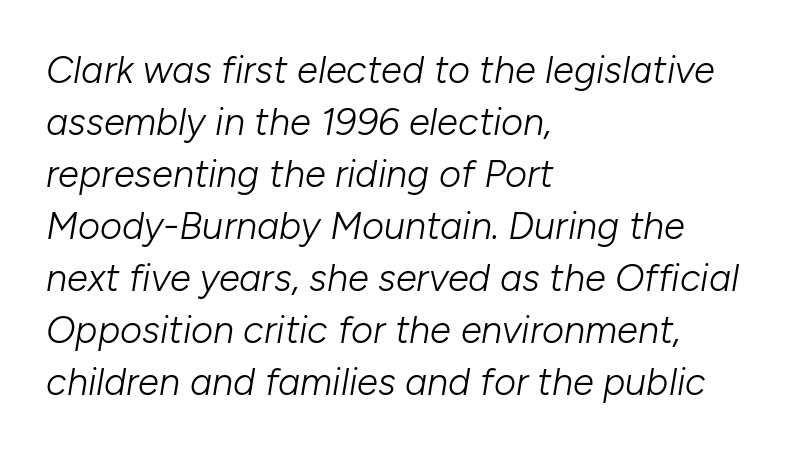
Q: Is the text bold? A: No.
Q: Is the text italic (slanted)? A: Yes, it leans right by about 10 degrees.
Q: Is the text underlined? A: No.
Q: How is the paragraph aligned? A: Left-aligned.
Q: Is the spacing between letters normal or unusually wide? A: Normal.
Q: Is the spacing between lines tight, normal or loose? A: Normal.
Q: Width (condensed, normal, or wide)? A: Normal.
Q: Stroke contrast? A: Low.
Q: x-height? A: Medium.
Q: Monospaced? A: No.
